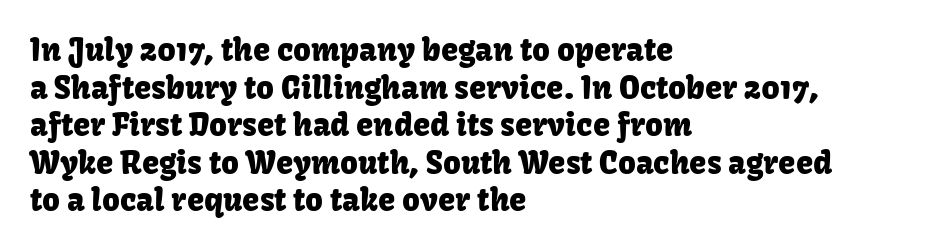
Q: Is the text italic (slanted)? A: No, it is upright.
Q: Is the typeface a serif or a sans-serif typeface? A: Sans-serif.
Q: Is the text underlined? A: No.
Q: How is the paragraph aligned? A: Left-aligned.
Q: Is the spacing between letters normal or unusually wide? A: Normal.
Q: Width (condensed, normal, or wide)? A: Normal.
Q: Stroke contrast? A: Low.
Q: x-height? A: Medium.
Q: Monospaced? A: No.
